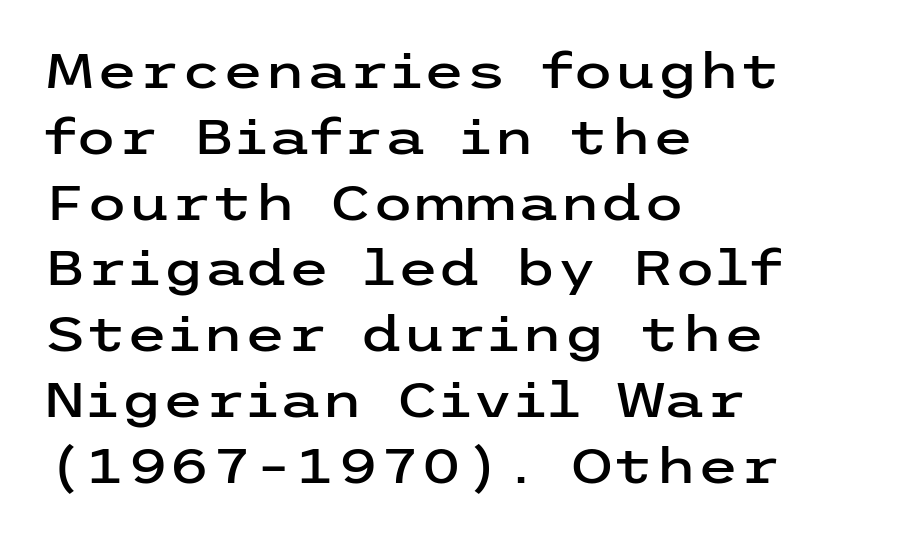
The image shows 48 px wide sans-serif type, upright; set left-aligned, normal line spacing (1.37x), normal letter spacing, not underlined; low stroke contrast and a medium x-height.
